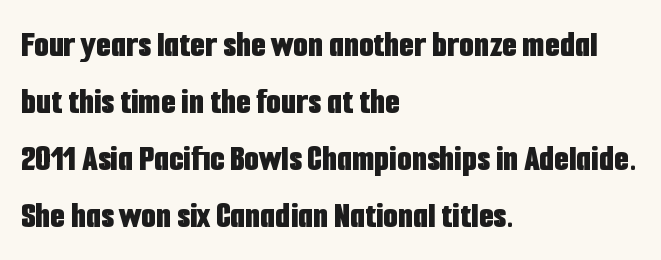
{"serif": "no", "italic": "no", "bold": "yes", "weight": "bold", "width": "condensed", "stroke_contrast": "low", "x_height": "medium", "monospaced": "no", "underline": "no", "align": "left", "line_spacing": "normal", "line_spacing_ratio": 1.5, "letter_spacing": "normal", "letter_spacing_em": 0.0, "glyph_px": 38}
